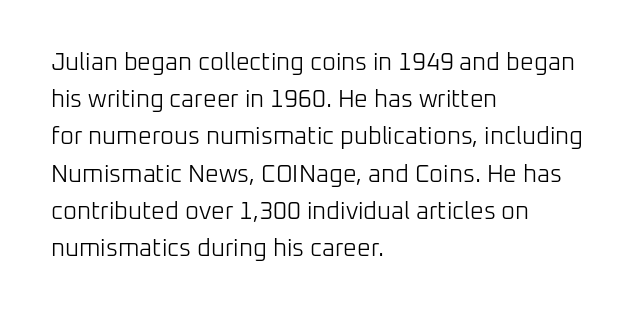
{"italic": "no", "bold": "no", "underline": "no", "align": "left", "line_spacing": "normal", "line_spacing_ratio": 1.55, "letter_spacing": "normal", "letter_spacing_em": 0.0, "glyph_px": 24}
